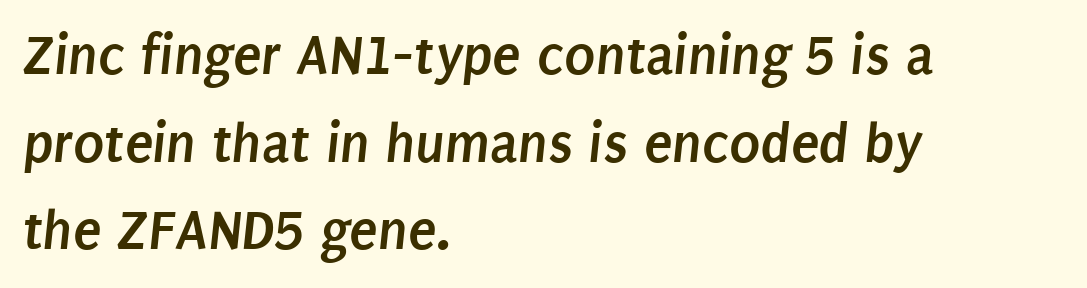
Visually the block forms a straight wall on the left and a jagged coastline on the right. Quick note: interline space is typical. The letters carry no serifs — their stems end cleanly without finishing strokes. Caption: bold face, heavy strokes.
